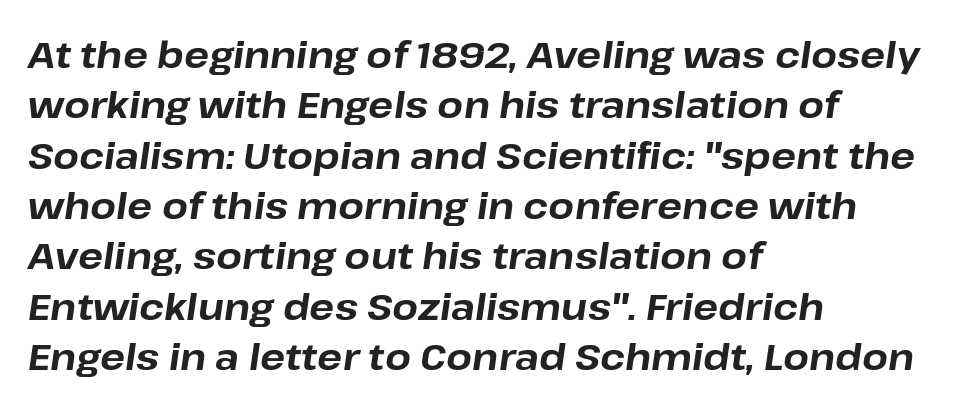
Beneath every word, the page is bare. The rendering keeps characters at their native spacing. Summary of vertical rhythm: regular, with standard interline spacing. These words are printed bold, with thick strokes throughout. You could not count columns in this text — the font is proportionally spaced.
